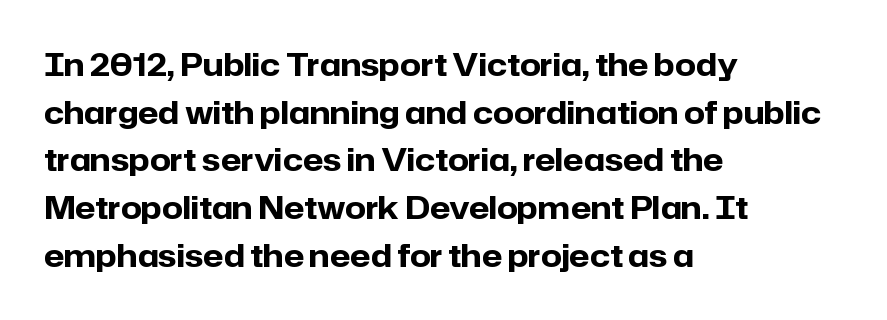
Standard letterfit; no display-style spreading of the glyphs. Every character sits straight up, as roman type does. Students, this is bold: see how much ink each stroke carries. The compositor pushed each line to the left boundary. These lines are rendered in a variable-pitch font. Decoration check: the copy has no underline.
